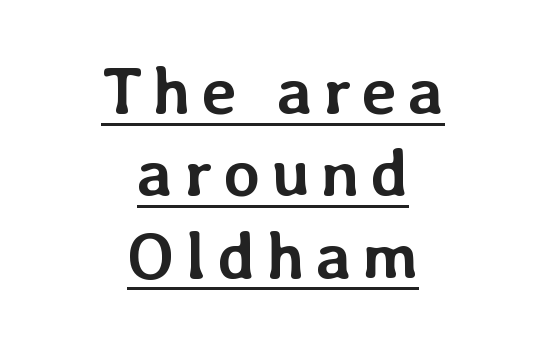
The type sits square on the baseline with zero lean. The letters advance in unequal steps, a hallmark of proportional type. The glyphs are accompanied by a horizontal stroke just below them. Horizontally, the lines are justified to the midpoint only.
